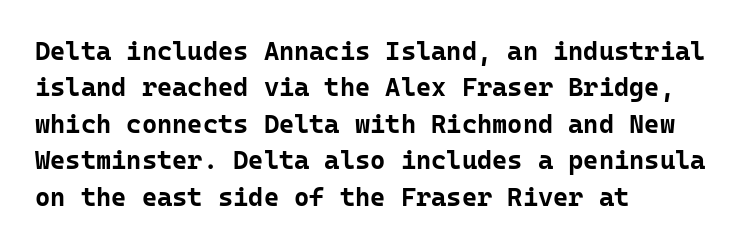
Characters remain perfectly vertical along every line. The passage is arranged the way most books set body copy — flush left. These lines sit exactly where default settings would place them. Nobody touched the tracking dial on this one. Descender tails drop into unmarked territory. Is the type bold? Yes — the strokes are clearly thick and heavy.
